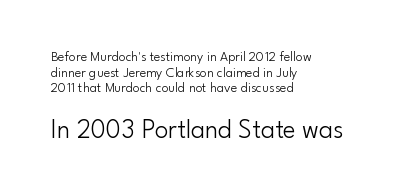
No extra tracking has been applied to these lines. Line beginnings align vertically; line endings do not. Is the lower block the larger one? Yes — the lower block carries the bigger type. Leading is clearly below the norm, producing a dense column.
